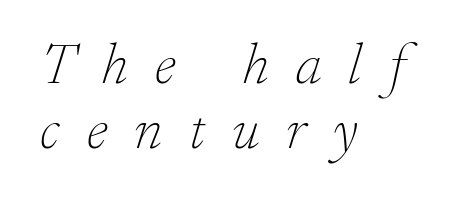
The image shows 58 px thin serif type, italic (leaning right); set left-aligned, tight line spacing (1.12x), unusually wide letter spacing (+0.47 em), not underlined; low stroke contrast and a small x-height.
